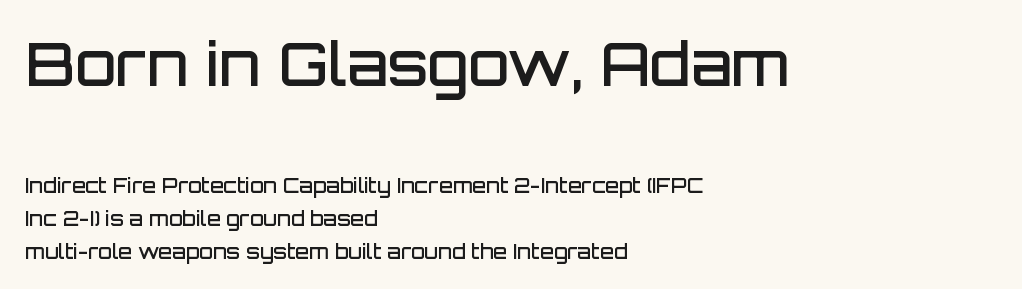
The font is running at a semibold setting, under full bold. The glyphs are unaccompanied by any horizontal stroke below them. No feet cap the strokes, marking this as sans-serif type. Casual observation: everything's shoved over to the left.
